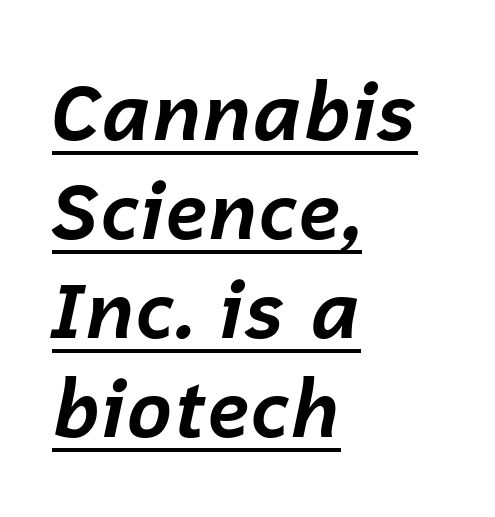
Short and long lines alike share a common starting point at left. Is the type slanted? Yes — the strokes lean at a clear angle. Observe the ordinary spacing: letters are neighbours, not strangers. Do the characters align in a grid? No, the font is proportional. The face used here appears with an underline applied. The rendering uses a moderate line-height, typical for paragraphs.
